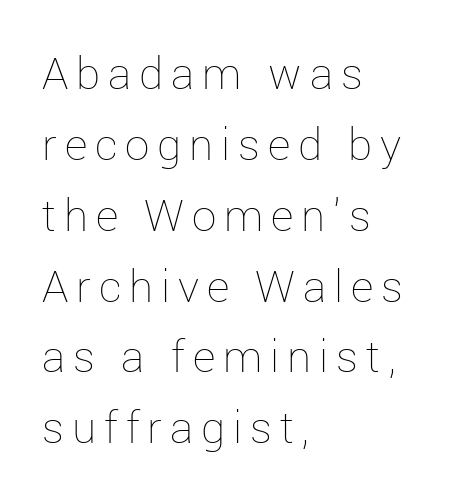
Vertical strokes here are truly vertical. The strokes are not fattened; the text isn't bold. Interline gaps are of average width in this sample. Each letter keeps its own natural width here, so spacing adapts to shape. Anything drawn beneath the words? Only blank space. The lines are quadded left.
